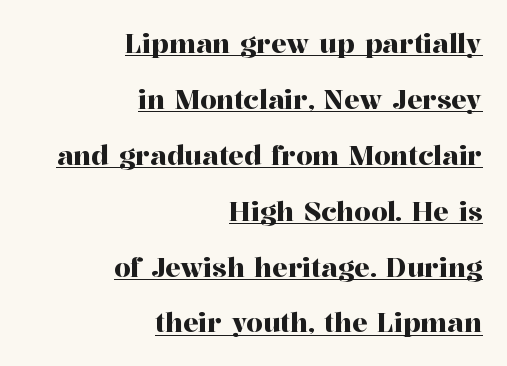
Posture: upright roman. The letters sit at their default tracking, neither squeezed nor spread. Which margin do the lines hug? The right one — the left edge is uneven. Quick note: interline space is abundant. Glance below the letters and you will spot a drawn line.
